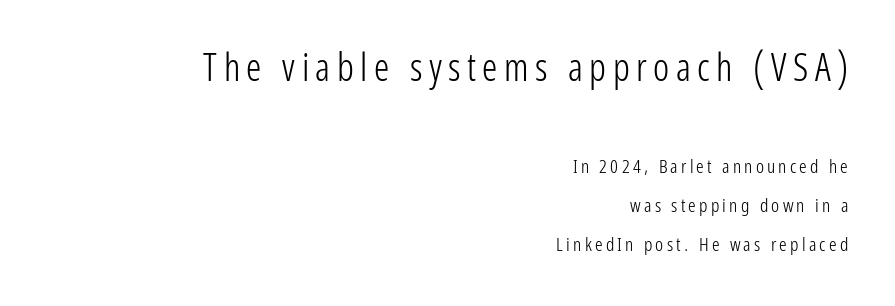
Ordinary non-slanted type is in use. To sum up the face: it is a sans, with no serifs. The upper block of text is set noticeably larger than the block beneath it. Horizontally, the lines are justified to the trailing edge only.
